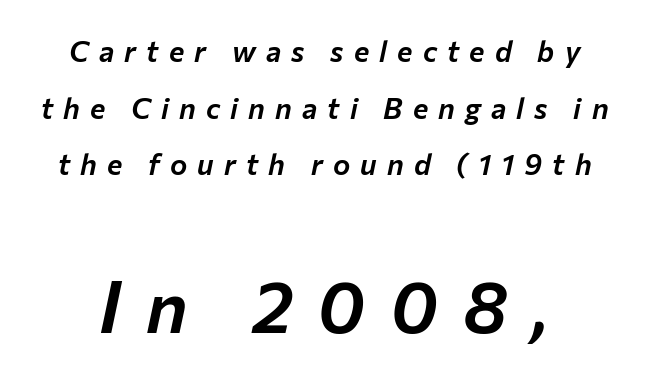
There is plenty of visible air inserted between adjacent glyphs. Character widths vary here, with narrow letters taking less room than wide ones. What's the leading like? Stretched, with rows far apart. Underline: absent. Slanted lettering throughout. The passage shown begins with its smaller block and ends with its larger one.
